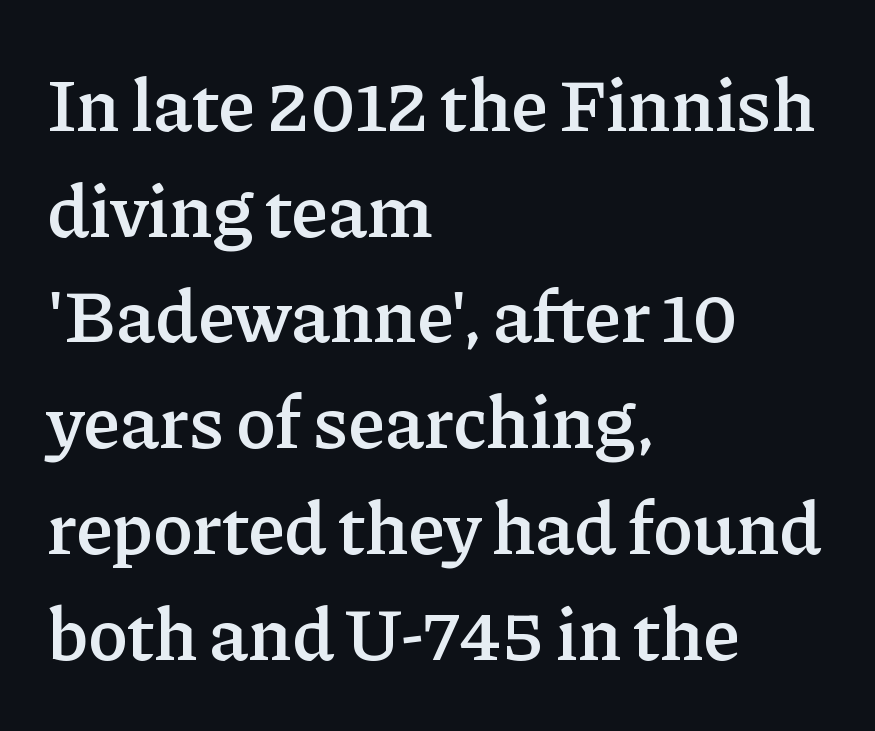
Q: Is the text bold? A: Semi-bold.
Q: Is the text italic (slanted)? A: No, it is upright.
Q: Is the typeface a serif or a sans-serif typeface? A: Serif.
Q: Is the text underlined? A: No.
Q: How is the paragraph aligned? A: Left-aligned.
Q: Is the spacing between letters normal or unusually wide? A: Normal.
Q: Is the spacing between lines tight, normal or loose? A: Normal.
Q: Width (condensed, normal, or wide)? A: Normal.
Q: Stroke contrast? A: Low.
Q: x-height? A: Medium.
Q: Monospaced? A: No.
